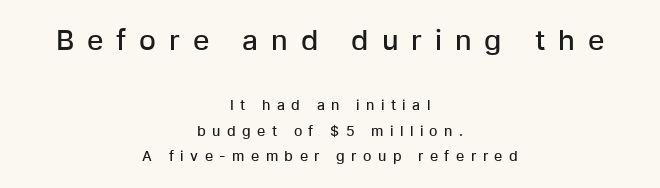
These lines are composed in type without serifs. The lines in this sample share a center point and differ in where they start and stop. Spacing verdict: proportional, widths tailored to each character. A student would notice the top passage is typeset larger than what follows. Students, note that the glyphs here are deliberately spaced far apart. The type sits square on the baseline with zero lean.
